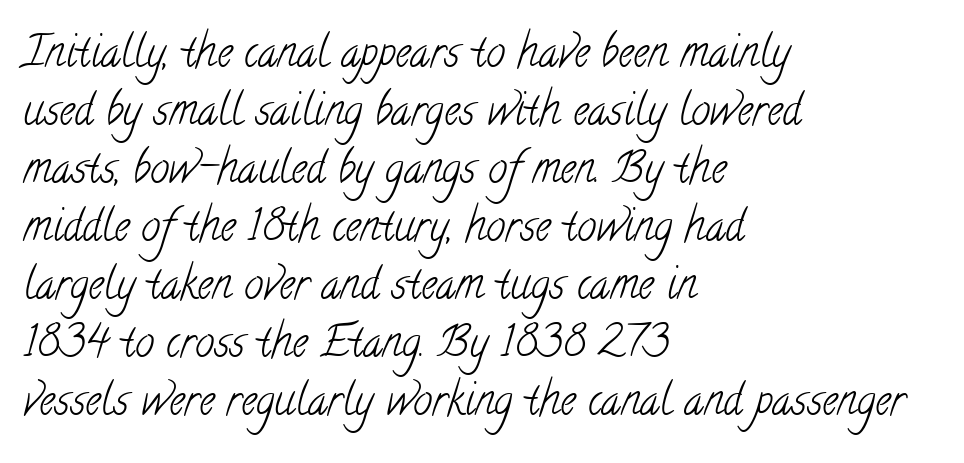
Observe the serifs anchoring each vertical stroke in this sample. Is this a heavy cut? Hardly; it is regular or lighter. Characters follow at the spacing the type designer built in. The compositor pushed each line to the left boundary. Summary of vertical rhythm: regular, with standard interline spacing. Descenders are the only things crossing below the line.
